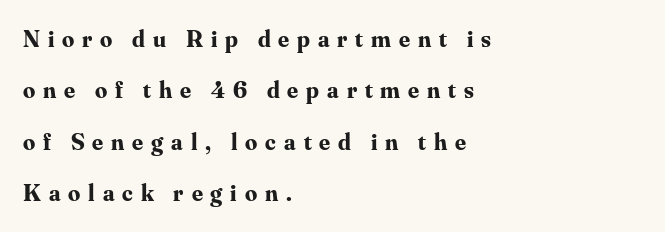
Q: Is the text bold? A: Yes.
Q: Is the text italic (slanted)? A: No, it is upright.
Q: Is the text underlined? A: No.
Q: How is the paragraph aligned? A: Left-aligned.
Q: Is the spacing between letters normal or unusually wide? A: Unusually wide.
Q: Is the spacing between lines tight, normal or loose? A: Loose.
